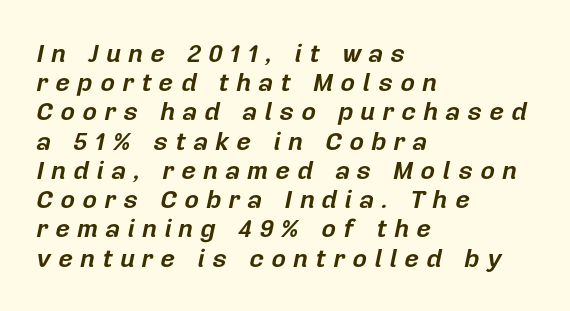
The image shows 25 px bold type, italic (leaning right); set left-aligned, line spacing 1.17x, unusually wide letter spacing (+0.3 em), not underlined.
